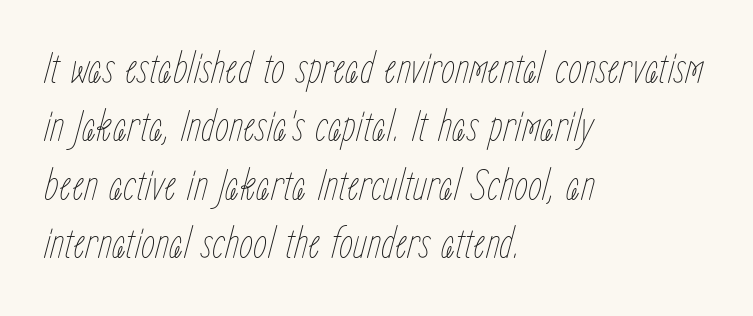
{"italic": "yes", "lean": "right", "slant_degrees": 15, "bold": "no", "weight": "thin", "width": "condensed", "stroke_contrast": "low", "x_height": "medium", "monospaced": "no", "underline": "no", "align": "left", "line_spacing": "normal", "line_spacing_ratio": 1.3, "letter_spacing": "normal", "letter_spacing_em": 0.0, "glyph_px": 45}
